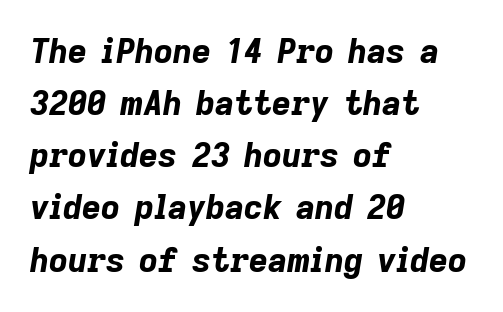
{"italic": "yes", "lean": "right", "slant_degrees": 9, "bold": "yes", "weight": "bold", "width": "normal", "stroke_contrast": "low", "x_height": "medium", "monospaced": "no", "underline": "no", "align": "left", "line_spacing": "normal", "line_spacing_ratio": 1.58, "letter_spacing": "normal", "letter_spacing_em": 0.0, "glyph_px": 33}
